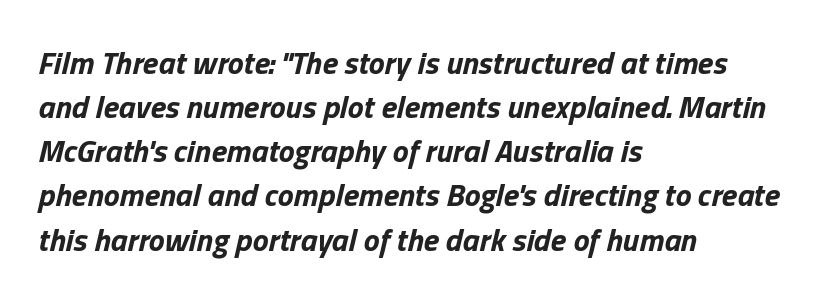
Q: Is the text bold? A: Yes.
Q: Is the text italic (slanted)? A: Yes, it leans right by about 13 degrees.
Q: Is the text underlined? A: No.
Q: How is the paragraph aligned? A: Left-aligned.
Q: Is the spacing between letters normal or unusually wide? A: Normal.
Q: Is the spacing between lines tight, normal or loose? A: Normal.
Q: Width (condensed, normal, or wide)? A: Normal.
Q: Stroke contrast? A: Low.
Q: x-height? A: Medium.
Q: Monospaced? A: No.
